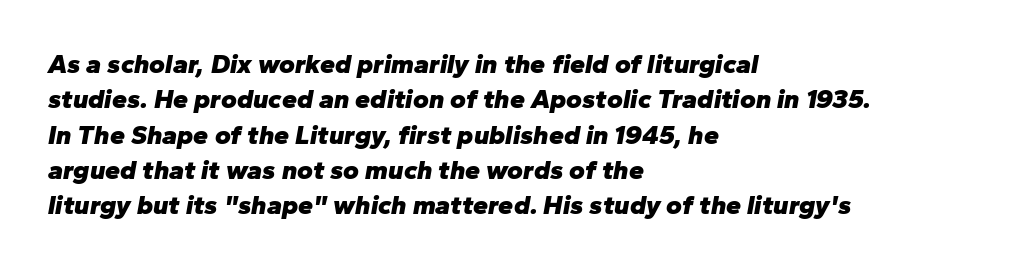
The image shows 27 px bold type, italic (leaning right); set left-aligned, normal line spacing (1.31x), normal letter spacing, not underlined.
